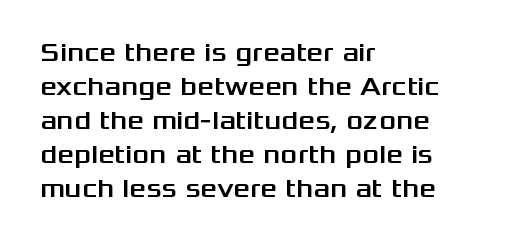
{"italic": "no", "underline": "no", "align": "left", "line_spacing": "normal", "line_spacing_ratio": 1.31, "letter_spacing": "normal", "letter_spacing_em": 0.0, "glyph_px": 26}
